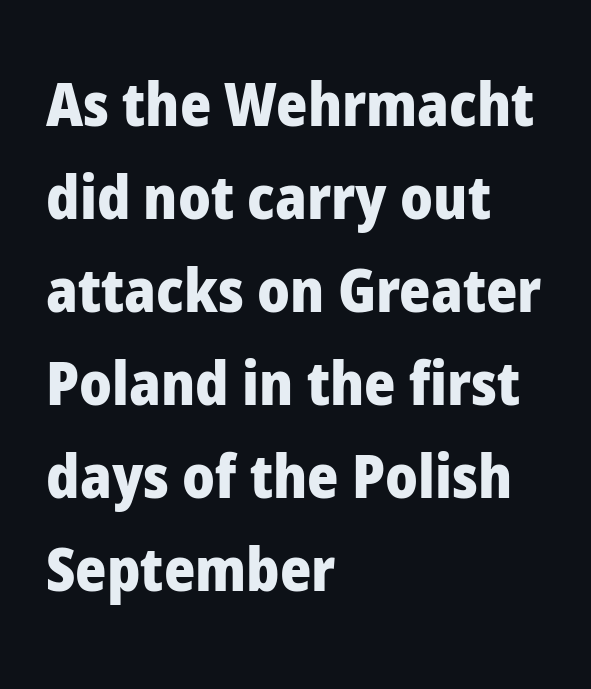
The image shows 60 px heavy sans-serif type, upright; set left-aligned, normal line spacing (1.55x), normal letter spacing, not underlined; low stroke contrast and a medium x-height.
